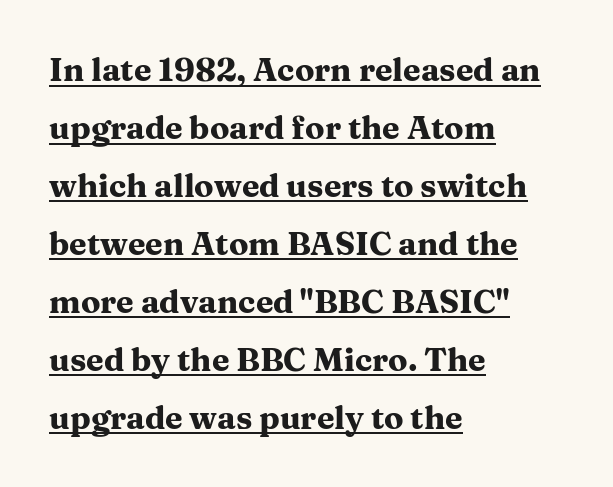
{"serif": "yes", "italic": "no", "bold": "yes", "weight": "heavy", "width": "wide", "stroke_contrast": "medium", "x_height": "medium", "monospaced": "no", "underline": "yes", "align": "left", "line_spacing_ratio": 1.81, "letter_spacing": "normal", "letter_spacing_em": 0.0, "glyph_px": 32}
